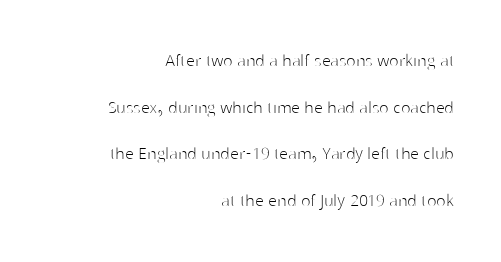
{"italic": "no", "bold": "no", "underline": "no", "align": "right", "line_spacing": "loose", "line_spacing_ratio": 2.33, "letter_spacing": "normal", "letter_spacing_em": 0.0, "glyph_px": 20}
